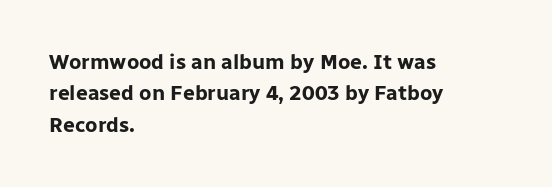
The image shows 21 px bold type, upright; set left-aligned, normal line spacing (1.5x), normal letter spacing, not underlined.
